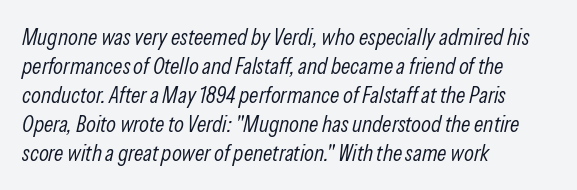
The image shows 23 px text type, italic (leaning right); set left-aligned, normal line spacing (1.26x), normal letter spacing, not underlined.
